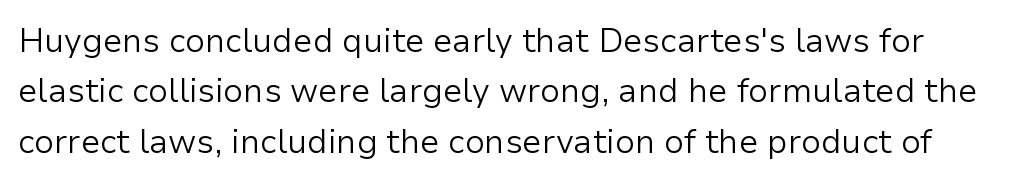
The image shows 33 px light sans-serif type, upright; set normal line spacing (1.53x), normal letter spacing, not underlined; low stroke contrast and a medium x-height.
